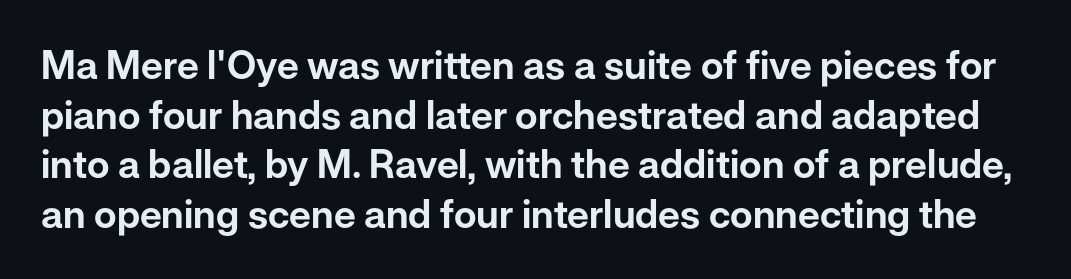
{"serif": "no", "italic": "no", "width": "normal", "stroke_contrast": "low", "x_height": "medium", "monospaced": "no", "underline": "no", "line_spacing": "normal", "line_spacing_ratio": 1.27, "letter_spacing": "normal", "letter_spacing_em": 0.0, "glyph_px": 39}
